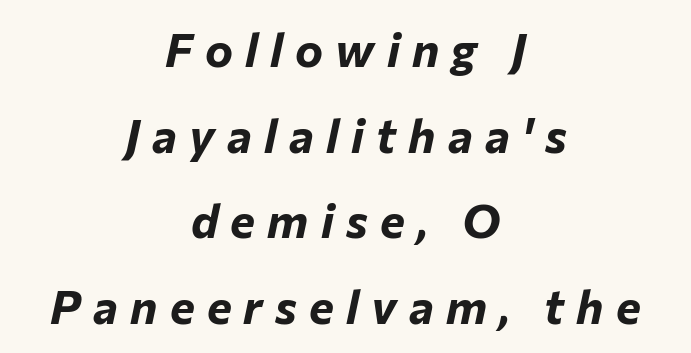
{"italic": "yes", "lean": "right", "slant_degrees": 12, "bold": "yes", "weight": "bold", "width": "normal", "stroke_contrast": "low", "x_height": "medium", "monospaced": "no", "underline": "no", "align": "center", "line_spacing_ratio": 1.82, "letter_spacing": "wide", "letter_spacing_em": 0.26, "glyph_px": 47}
